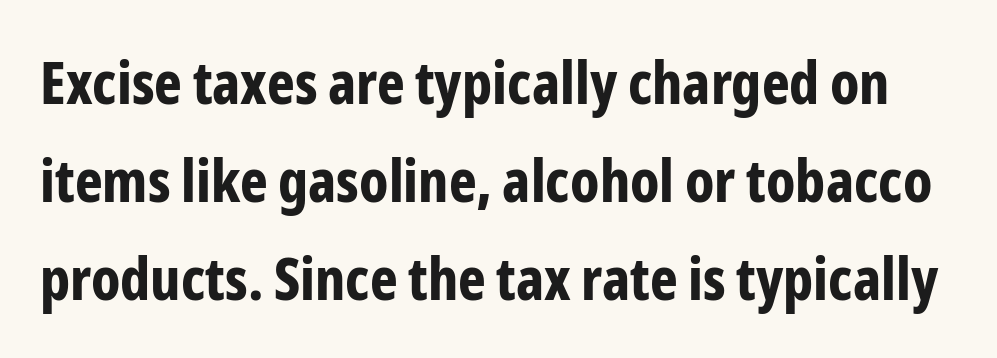
The image shows 59 px bold, condensed sans-serif type, upright; set normal line spacing (1.66x), normal letter spacing, not underlined; low stroke contrast and a medium x-height.
